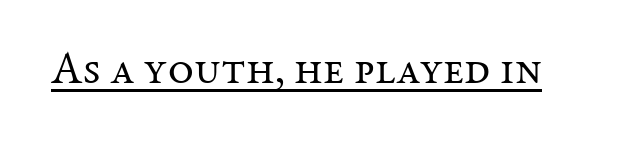
Q: Is the text bold? A: No.
Q: Is the text italic (slanted)? A: No, it is upright.
Q: Is the typeface a serif or a sans-serif typeface? A: Serif.
Q: Is the text underlined? A: Yes.
Q: Is the spacing between letters normal or unusually wide? A: Normal.
Q: Width (condensed, normal, or wide)? A: Normal.
Q: Stroke contrast? A: Medium.
Q: x-height? A: Medium.
Q: Monospaced? A: No.
